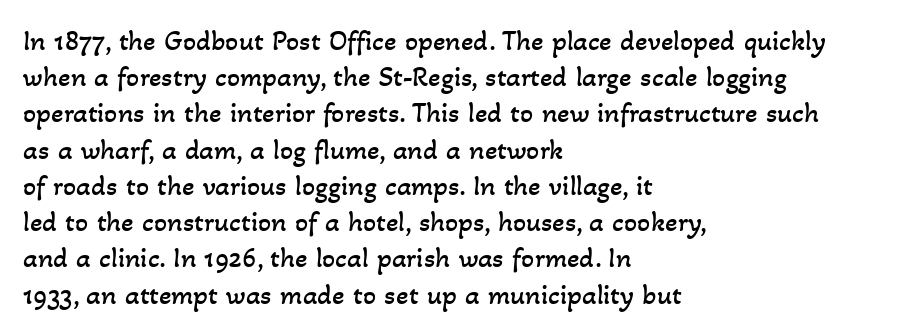
Decoration check: the copy has no underline. Weight: in the light-to-regular range. The letters advance in unequal steps, a hallmark of proportional type. Teacher's note: observe the even left margin — that is flush-left alignment. The tracking reads as untouched default to a designer's eye. Notice how descenders clear the ascenders below comfortably — that's standard leading.
